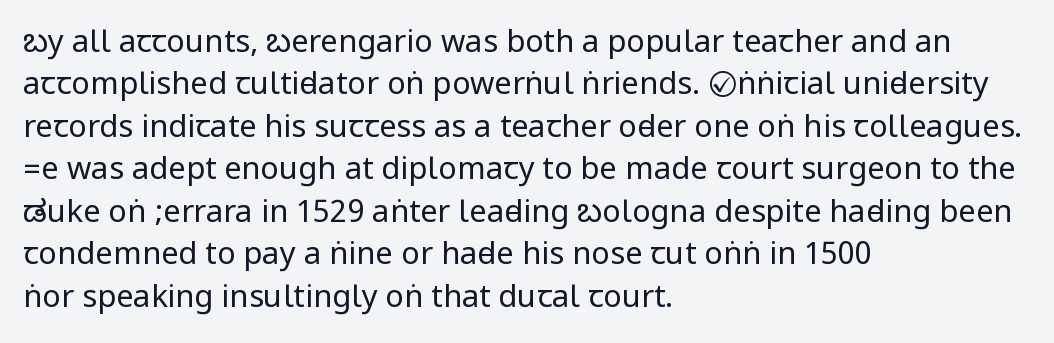
{"serif": "no", "italic": "no", "bold": "no", "weight": "regular", "width": "condensed", "stroke_contrast": "low", "underline": "no", "align": "left", "line_spacing": "normal", "line_spacing_ratio": 1.37, "letter_spacing": "normal", "letter_spacing_em": 0.0, "glyph_px": 31}
